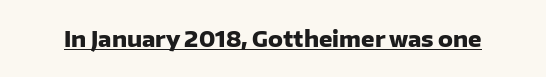
The image shows 21 px bold type, upright; set normal letter spacing, underlined.
